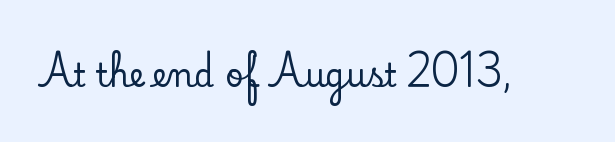
This is the regular roman posture of the typeface. The passage shown is not underscored anywhere. Spacing verdict: proportional, widths tailored to each character. Yep, those are serifs on the letters. Spacing between characters is what you'd get straight out of the box.
